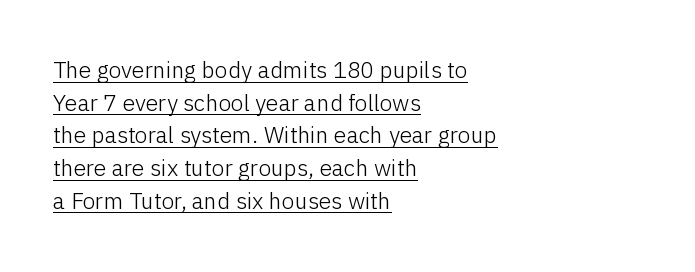
The image shows 23 px text type, upright; set left-aligned, normal line spacing (1.42x), normal letter spacing, underlined.
